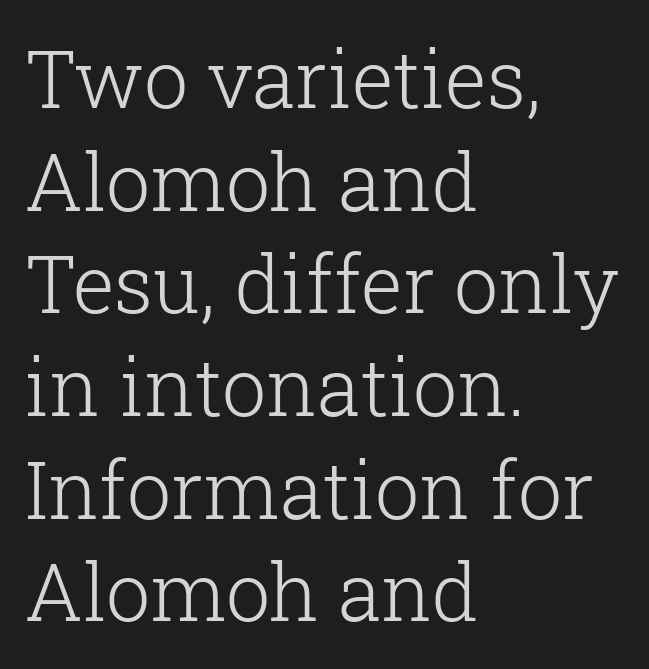
The image shows 79 px light serif type, upright; set left-aligned, normal line spacing (1.3x), normal letter spacing, not underlined; low stroke contrast and a medium x-height.
